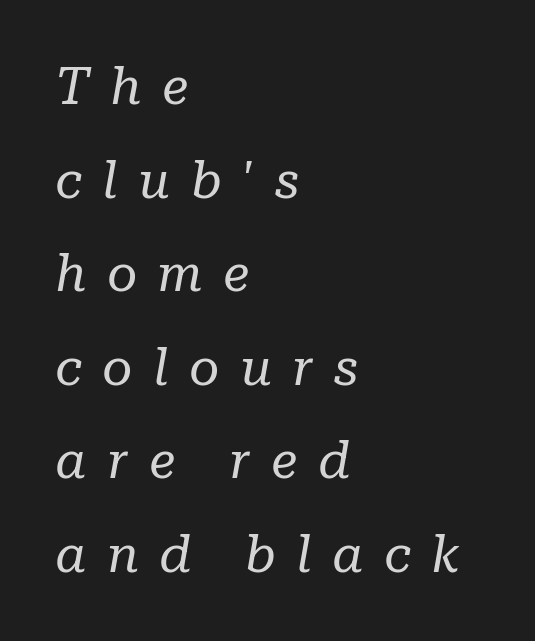
The image shows 52 px regular-weight serif type, italic (leaning right); set left-aligned, line spacing 1.8x, unusually wide letter spacing (+0.39 em), not underlined; low stroke contrast and a medium x-height.
